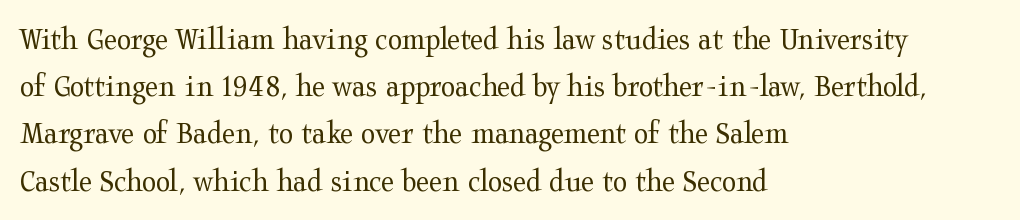
Q: Is the text bold? A: No.
Q: Is the text italic (slanted)? A: No, it is upright.
Q: Is the typeface a serif or a sans-serif typeface? A: Serif.
Q: Is the text underlined? A: No.
Q: How is the paragraph aligned? A: Left-aligned.
Q: Is the spacing between letters normal or unusually wide? A: Normal.
Q: Is the spacing between lines tight, normal or loose? A: Normal.
Q: Width (condensed, normal, or wide)? A: Wide.
Q: Stroke contrast? A: Medium.
Q: x-height? A: Medium.
Q: Monospaced? A: No.
